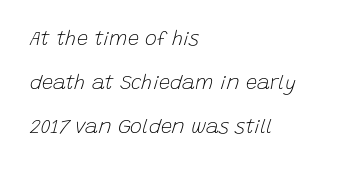
Q: Is the text bold? A: No.
Q: Is the text italic (slanted)? A: Yes, it leans right by about 15 degrees.
Q: Is the text underlined? A: No.
Q: How is the paragraph aligned? A: Left-aligned.
Q: Is the spacing between letters normal or unusually wide? A: Normal.
Q: Is the spacing between lines tight, normal or loose? A: Loose.
